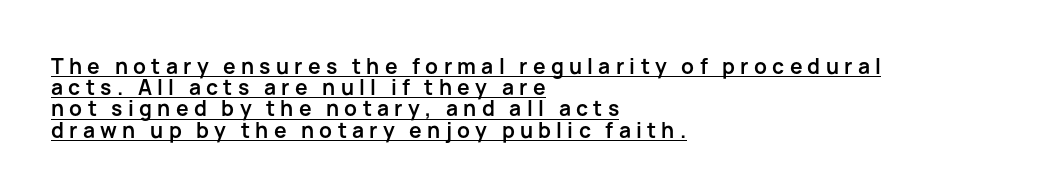
Is there any slant? The stems are plumb. Set as a true bold cut, around the 700 mark. Substantial extra tracking has been applied to these lines. These lines huddle together more closely than default settings would place them.
